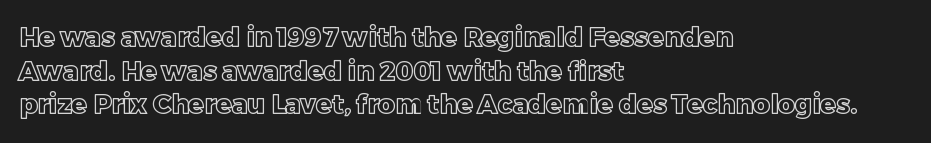
{"italic": "no", "underline": "no", "align": "left", "line_spacing": "normal", "line_spacing_ratio": 1.29, "letter_spacing": "normal", "letter_spacing_em": 0.0, "glyph_px": 26}
